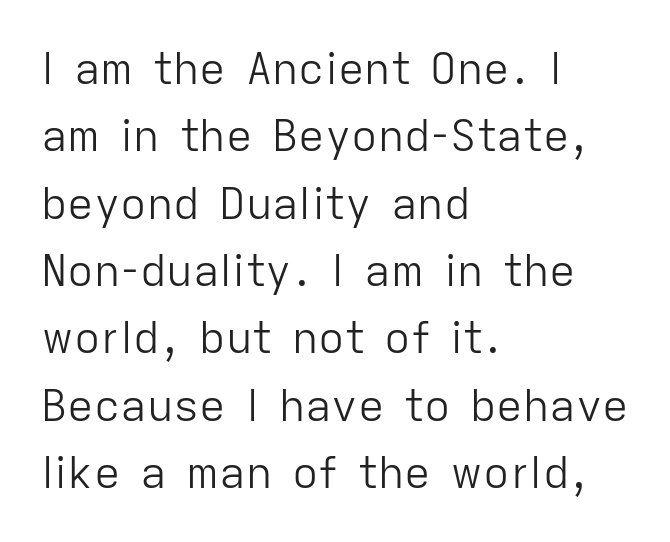
The image shows 44 px light sans-serif type, upright; set left-aligned, normal line spacing (1.53x), normal letter spacing, not underlined; low stroke contrast and a medium x-height.
